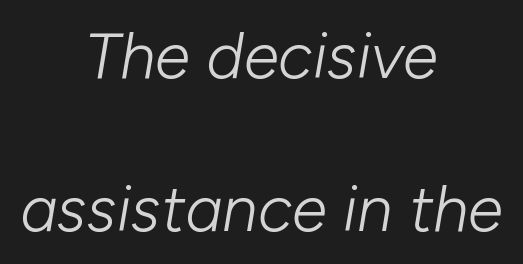
The image shows 64 px light type, italic (leaning right); set centered, loose line spacing (2.39x), normal letter spacing, not underlined; low stroke contrast and a medium x-height.
